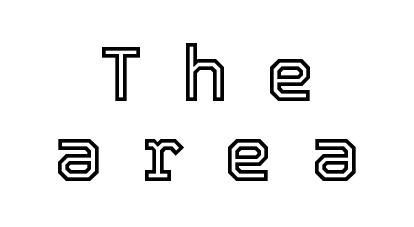
Honestly, the rows look squashed on top of each other. What stands out about the letter spacing? Its width — letters are far apart. Varying glyph widths throughout — classic text-font behaviour. Beneath every word, the page is bare. The type sits square on the baseline with zero lean.
